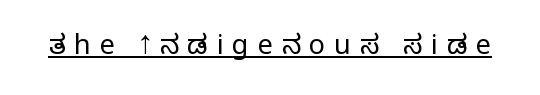
Q: Is the text bold? A: No.
Q: Is the text italic (slanted)? A: No, it is upright.
Q: Is the text underlined? A: Yes.
Q: Is the spacing between letters normal or unusually wide? A: Unusually wide.
